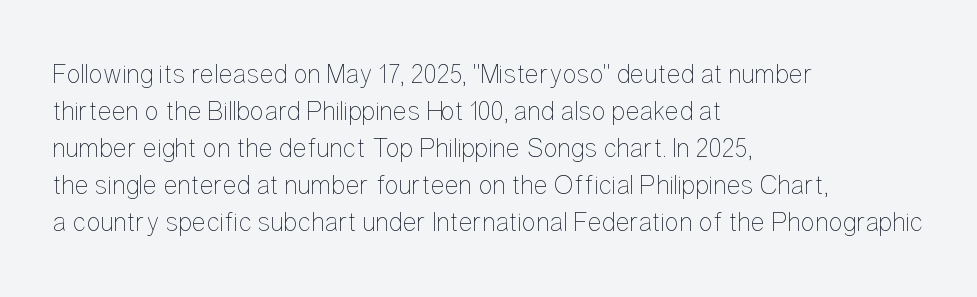
The image shows 27 px text type, upright; set left-aligned, normal line spacing (1.37x), normal letter spacing, not underlined.
